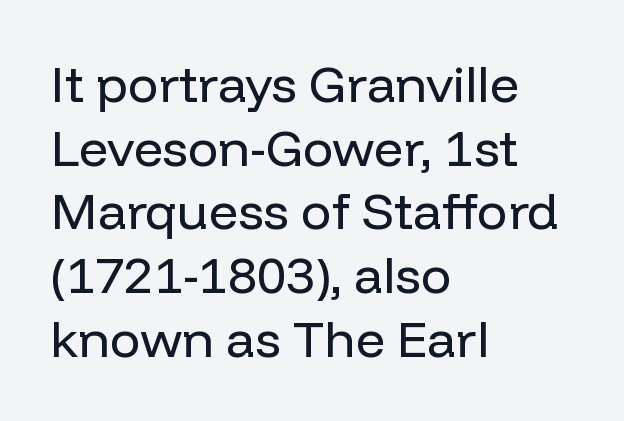
The image shows 51 px regular-weight sans-serif type, upright; set left-aligned, normal line spacing (1.25x), normal letter spacing, not underlined; low stroke contrast and a medium x-height.
